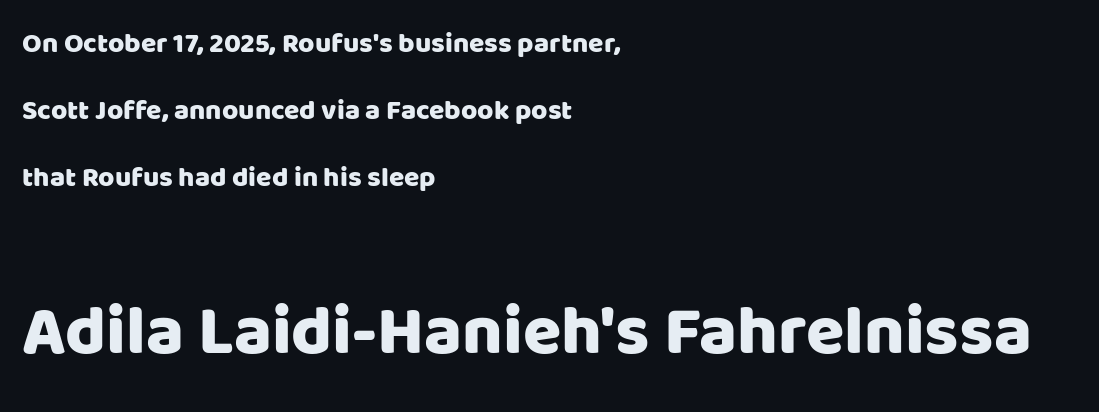
The image shows 70 px sans-serif type, upright; set left-aligned, loose line spacing (2.39x), normal letter spacing, not underlined; the second (bottom) block is 2.5x larger; low stroke contrast and a large x-height.
